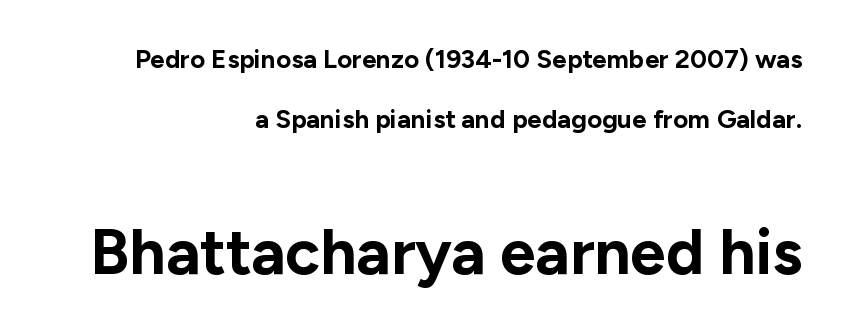
The image shows 64 px bold sans-serif type, upright; set right-aligned, loose line spacing (2.29x), normal letter spacing, not underlined; the second (bottom) block is 2.46x larger; low stroke contrast and a medium x-height.
